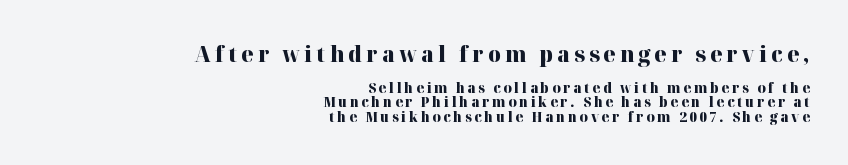
The first block has been scaled up relative to the second. Short and long lines alike share a common ending point at right. Tall strokes in this sample are plumb rather than angled. Typesetter's note: full bold, strokes at maximum text heaviness.
